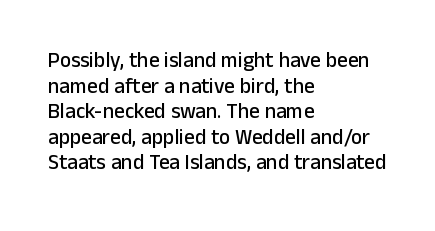
The image shows 21 px text type, upright; set left-aligned, line spacing 1.22x, normal letter spacing, not underlined.
